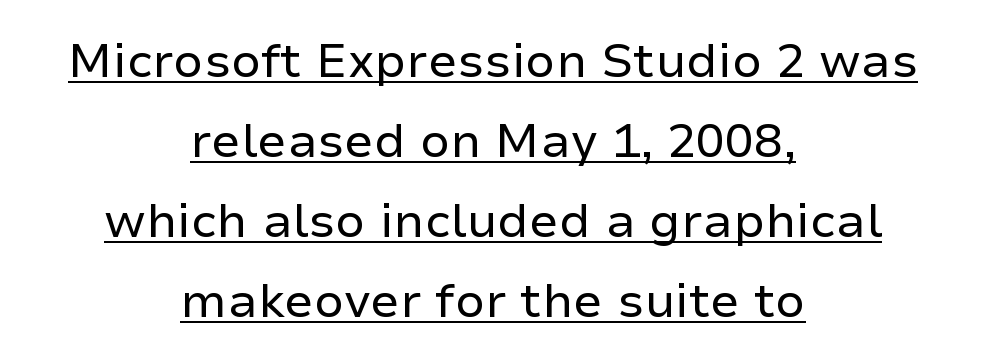
{"serif": "no", "italic": "no", "bold": "no", "weight": "regular", "width": "normal", "stroke_contrast": "low", "x_height": "medium", "monospaced": "no", "underline": "yes", "align": "center", "line_spacing": "normal", "line_spacing_ratio": 1.67, "letter_spacing": "normal", "letter_spacing_em": 0.0, "glyph_px": 48}
